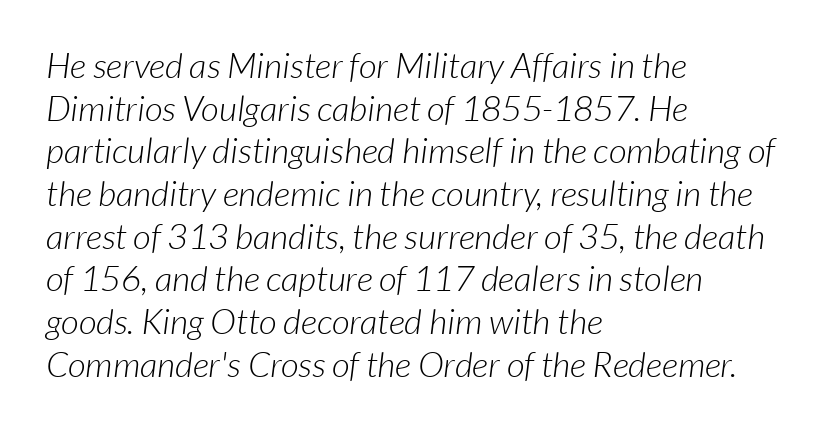
Does the type have serifs? No, each stem ends abruptly. Standard letterfit; no display-style spreading of the glyphs. A bare baseline throughout the passage. You could not count columns in this text — the font is proportionally spaced.
